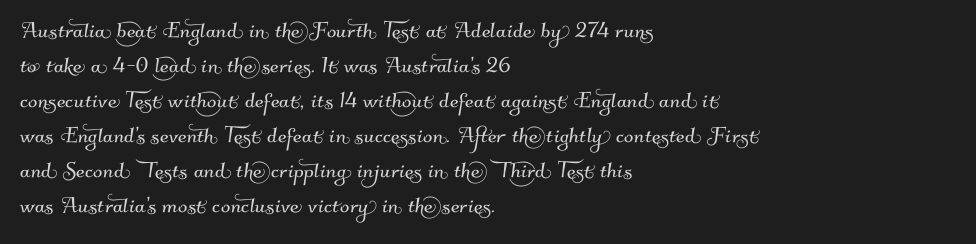
The image shows 28 px sans-serif type; set left-aligned, normal line spacing (1.25x), normal letter spacing, not underlined; medium stroke contrast and a small x-height.
